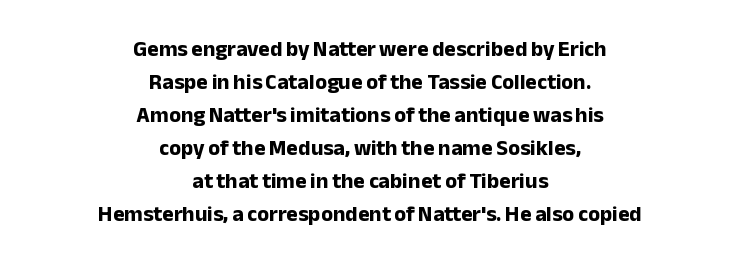
The image shows 22 px bold type, upright; set centered, normal line spacing (1.5x), normal letter spacing, not underlined.
